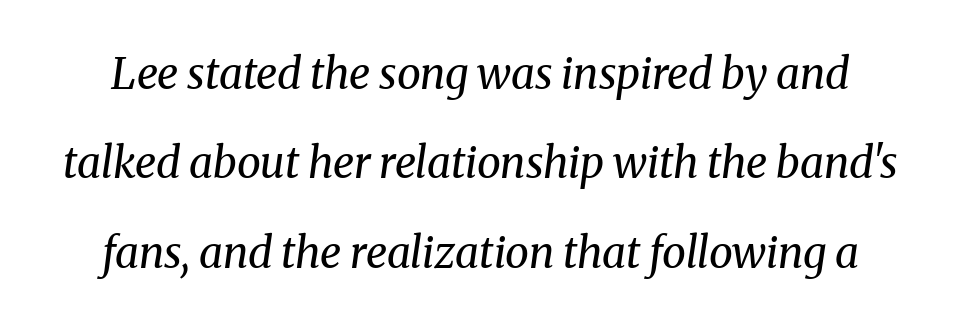
Q: Is the text bold? A: No.
Q: Is the text italic (slanted)? A: Yes, it leans right by about 8 degrees.
Q: Is the typeface a serif or a sans-serif typeface? A: Serif.
Q: Is the text underlined? A: No.
Q: Is the spacing between letters normal or unusually wide? A: Normal.
Q: Is the spacing between lines tight, normal or loose? A: Loose.
Q: Width (condensed, normal, or wide)? A: Normal.
Q: Stroke contrast? A: Medium.
Q: x-height? A: Medium.
Q: Monospaced? A: No.
